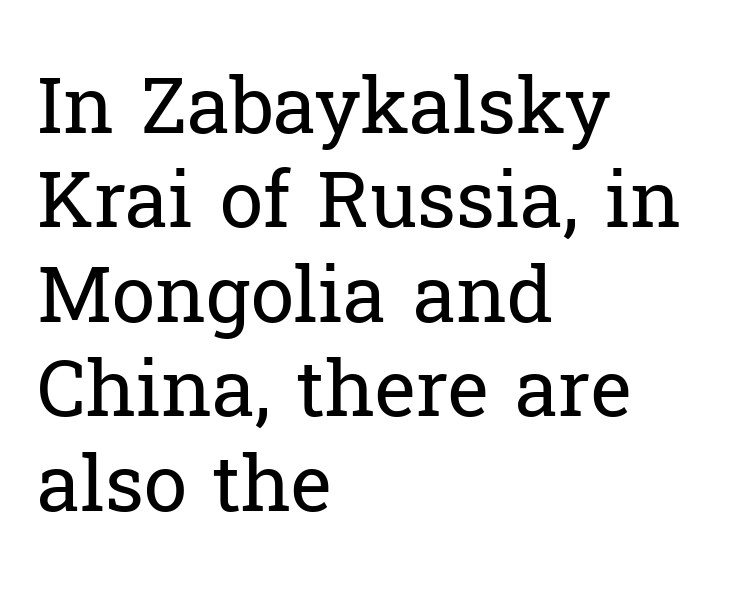
{"serif": "yes", "italic": "no", "bold": "no", "weight": "regular", "width": "normal", "stroke_contrast": "low", "x_height": "medium", "monospaced": "no", "underline": "no", "align": "left", "line_spacing_ratio": 1.21, "letter_spacing": "normal", "letter_spacing_em": 0.0, "glyph_px": 78}
